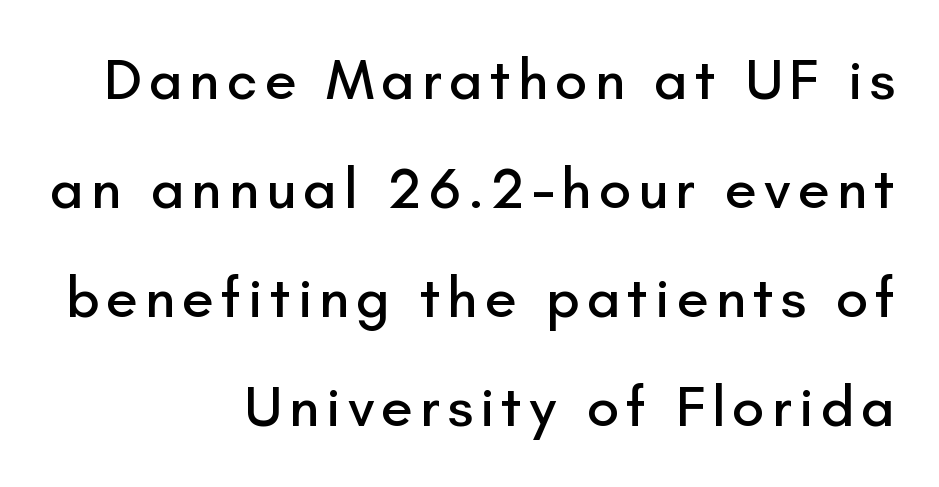
Q: Is the text italic (slanted)? A: No, it is upright.
Q: Is the typeface a serif or a sans-serif typeface? A: Sans-serif.
Q: Is the text underlined? A: No.
Q: How is the paragraph aligned? A: Right-aligned.
Q: Width (condensed, normal, or wide)? A: Normal.
Q: Stroke contrast? A: Low.
Q: x-height? A: Small.
Q: Monospaced? A: No.
